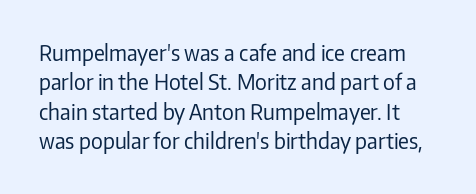
{"italic": "no", "bold": "no", "underline": "no", "line_spacing": "normal", "line_spacing_ratio": 1.4, "letter_spacing": "normal", "letter_spacing_em": 0.0, "glyph_px": 21}
